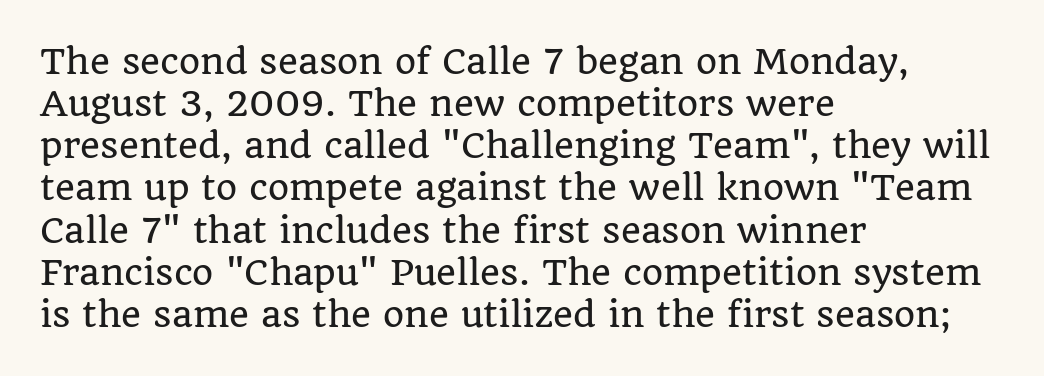
The image shows 34 px serif type, upright; set left-aligned, line spacing 1.24x, normal letter spacing, not underlined; low stroke contrast and a large x-height.
